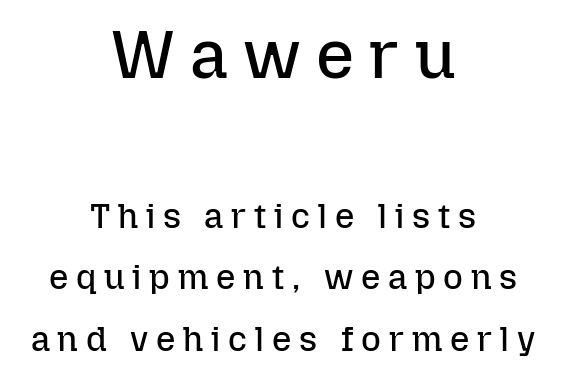
The image shows 67 px regular-weight type, upright; set centered, line spacing 1.82x, unusually wide letter spacing (+0.23 em), not underlined; the first (top) block is 1.97x larger; low stroke contrast and a medium x-height.
